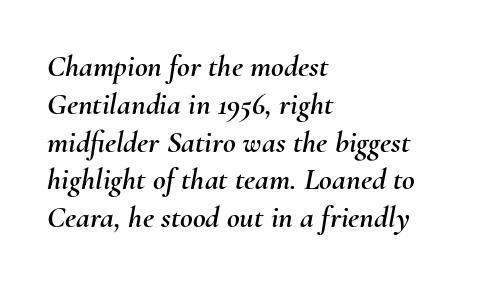
Just letters on the line, the space beneath them empty. Glyph-to-glyph distance matches everyday printed text. Short and long lines alike share a common starting point at left. These lines are rendered in a variable-pitch font. When letters slant like this, we call the style italic.
